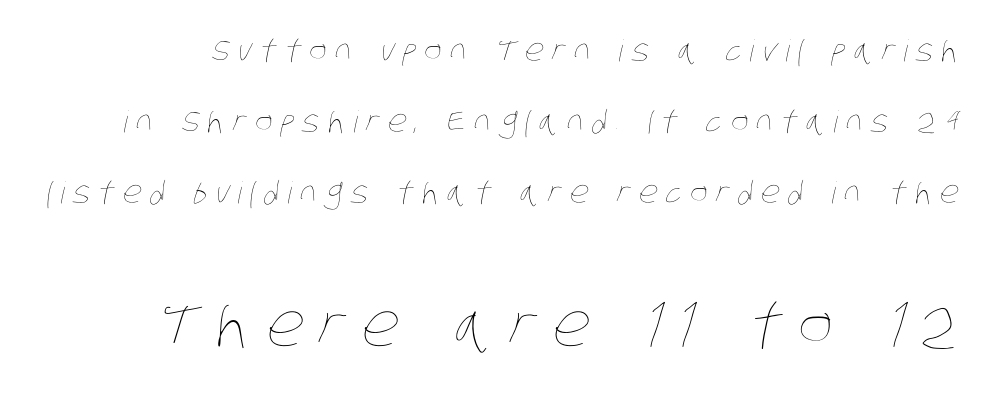
{"bold": "no", "weight": "thin", "width": "condensed", "stroke_contrast": "low", "x_height": "large", "monospaced": "no", "underline": "no", "line_spacing": "loose", "line_spacing_ratio": 2.37, "letter_spacing": "wide", "letter_spacing_em": 0.27, "larger_block": "second", "size_ratio": 1.97, "glyph_px": 59}
